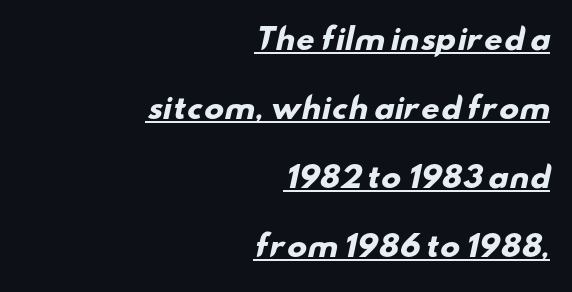
Q: Is the text bold? A: Yes.
Q: Is the typeface a serif or a sans-serif typeface? A: Sans-serif.
Q: Is the text underlined? A: Yes.
Q: How is the paragraph aligned? A: Right-aligned.
Q: Is the spacing between letters normal or unusually wide? A: Normal.
Q: Is the spacing between lines tight, normal or loose? A: Loose.
Q: Width (condensed, normal, or wide)? A: Wide.
Q: Stroke contrast? A: Low.
Q: x-height? A: Small.
Q: Monospaced? A: No.
